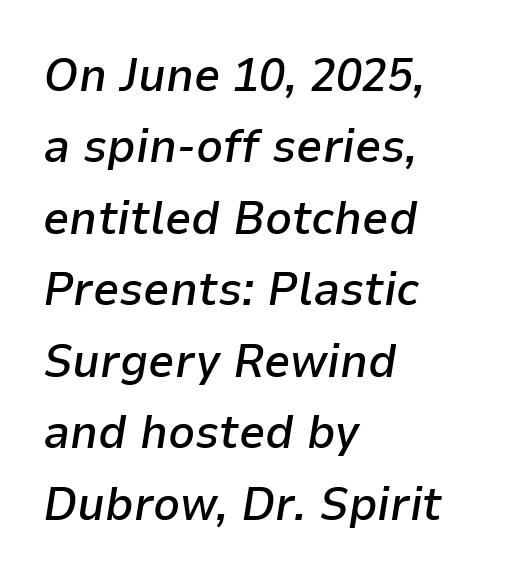
The image shows 47 px semibold type, italic (leaning right); set left-aligned, normal line spacing (1.52x), normal letter spacing, not underlined; low stroke contrast and a medium x-height.
